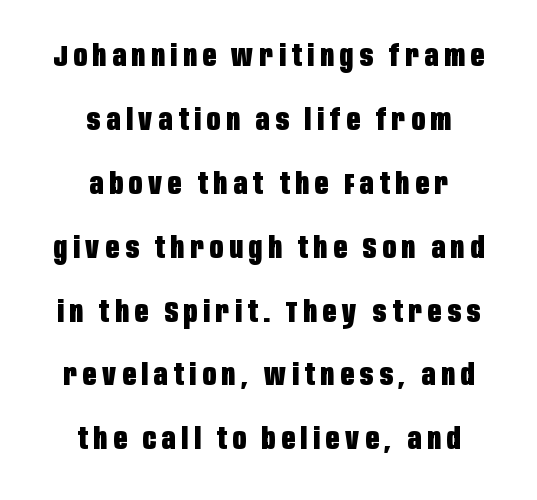
{"serif": "no", "italic": "no", "bold": "yes", "weight": "heavy", "width": "condensed", "stroke_contrast": "low", "x_height": "large", "monospaced": "no", "underline": "no", "align": "center", "line_spacing": "loose", "line_spacing_ratio": 2.13, "glyph_px": 30}
